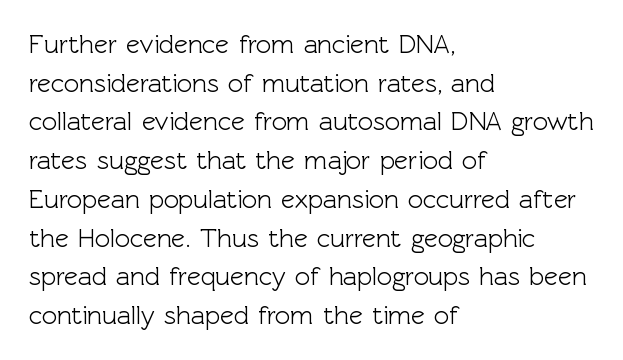
Q: Is the text italic (slanted)? A: No, it is upright.
Q: Is the text underlined? A: No.
Q: How is the paragraph aligned? A: Left-aligned.
Q: Is the spacing between letters normal or unusually wide? A: Normal.
Q: Is the spacing between lines tight, normal or loose? A: Normal.
